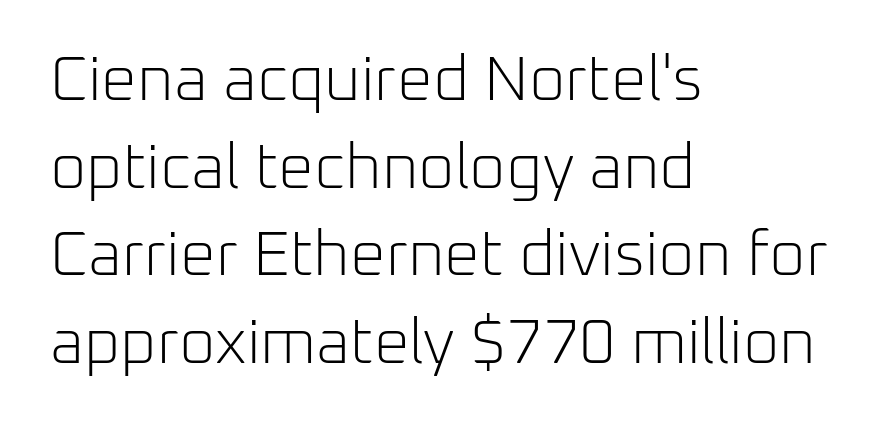
Q: Is the text bold? A: No.
Q: Is the text italic (slanted)? A: No, it is upright.
Q: Is the typeface a serif or a sans-serif typeface? A: Sans-serif.
Q: Is the text underlined? A: No.
Q: How is the paragraph aligned? A: Left-aligned.
Q: Is the spacing between letters normal or unusually wide? A: Normal.
Q: Is the spacing between lines tight, normal or loose? A: Normal.
Q: Width (condensed, normal, or wide)? A: Normal.
Q: Stroke contrast? A: Low.
Q: x-height? A: Medium.
Q: Monospaced? A: No.
